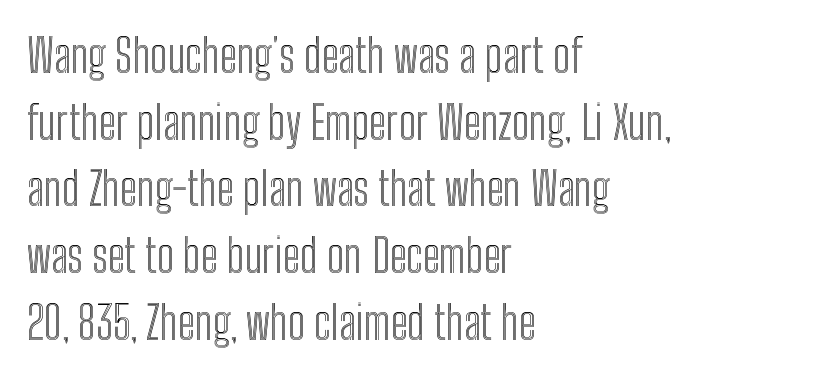
The image shows 46 px condensed type, upright; set left-aligned, normal line spacing (1.45x), normal letter spacing, not underlined; a medium x-height.
